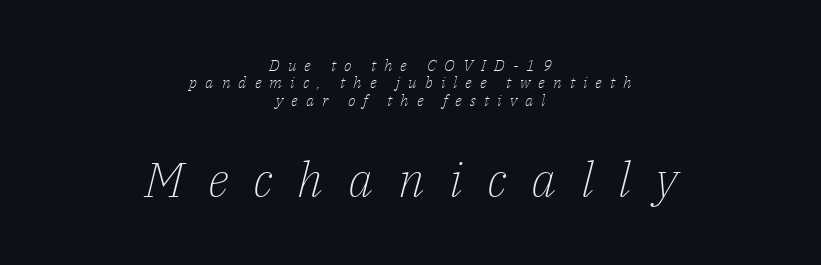
The image shows 49 px light serif type, italic (leaning right); set centered, tight line spacing (1.09x), unusually wide letter spacing (+0.5 em), not underlined; the second (bottom) block is 3.06x larger; low stroke contrast and a medium x-height.
